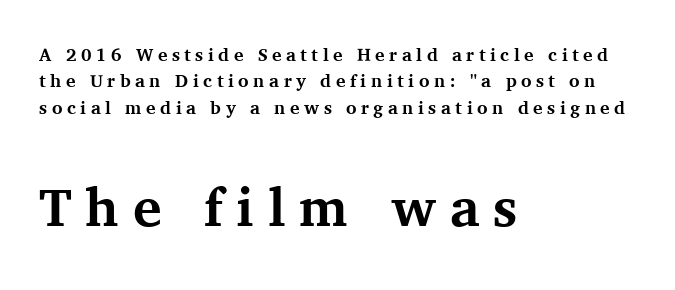
The image shows 54 px bold serif type, upright; set left-aligned, normal line spacing (1.46x), unusually wide letter spacing (+0.25 em), not underlined; the second (bottom) block is 3.0x larger; medium stroke contrast and a medium x-height.
